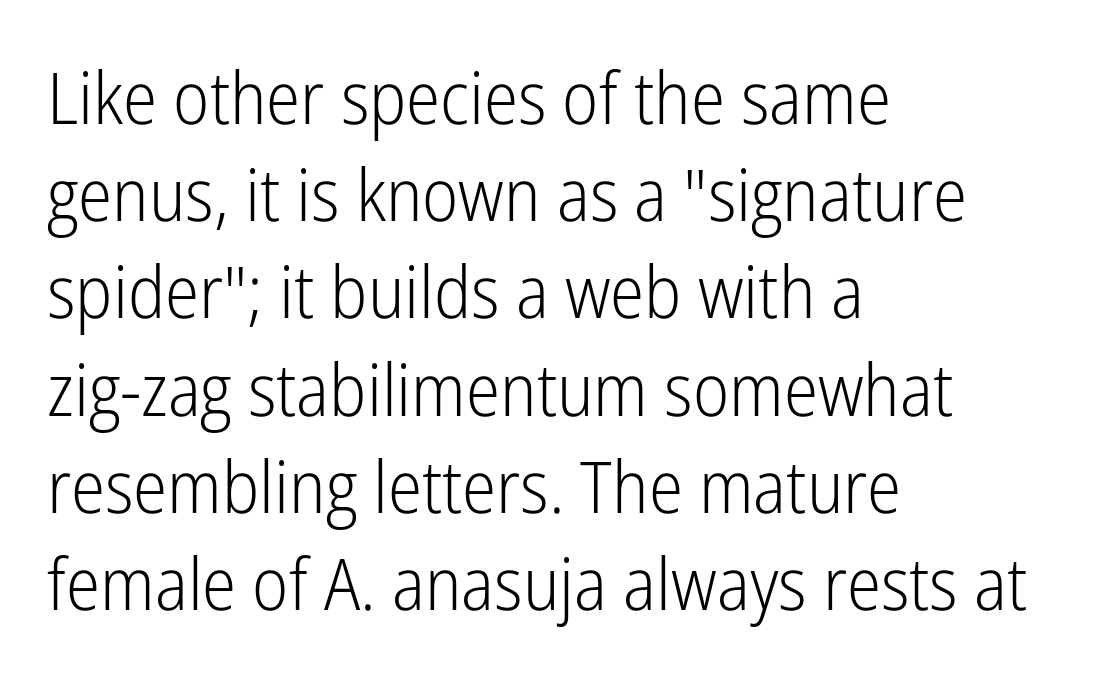
The rendering uses natural spacing where letterforms have individual widths. Weight: not bold — regular or lighter. Look at the bottom of the vertical strokes: they stop flat, with no serifs. Rendered with straight, roman letterforms. Nobody touched the tracking dial on this one.
